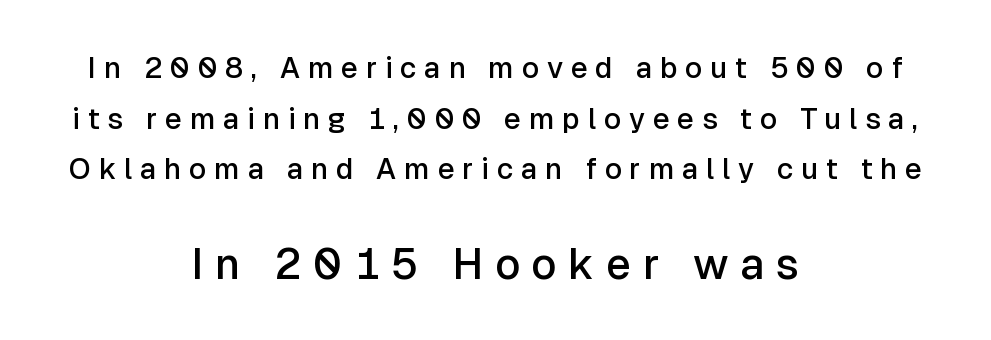
{"serif": "no", "italic": "no", "bold": "semi", "weight": "semibold", "width": "normal", "stroke_contrast": "low", "x_height": "medium", "monospaced": "no", "underline": "no", "align": "center", "line_spacing_ratio": 1.75, "letter_spacing": "wide", "letter_spacing_em": 0.27, "larger_block": "second", "size_ratio": 1.48, "glyph_px": 43}
